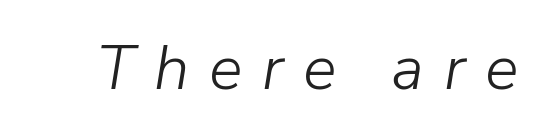
Q: Is the text bold? A: No.
Q: Is the text italic (slanted)? A: Yes, it leans right by about 9 degrees.
Q: Is the text underlined? A: No.
Q: Is the spacing between letters normal or unusually wide? A: Unusually wide.
Q: Width (condensed, normal, or wide)? A: Normal.
Q: Stroke contrast? A: Low.
Q: x-height? A: Medium.
Q: Monospaced? A: No.
